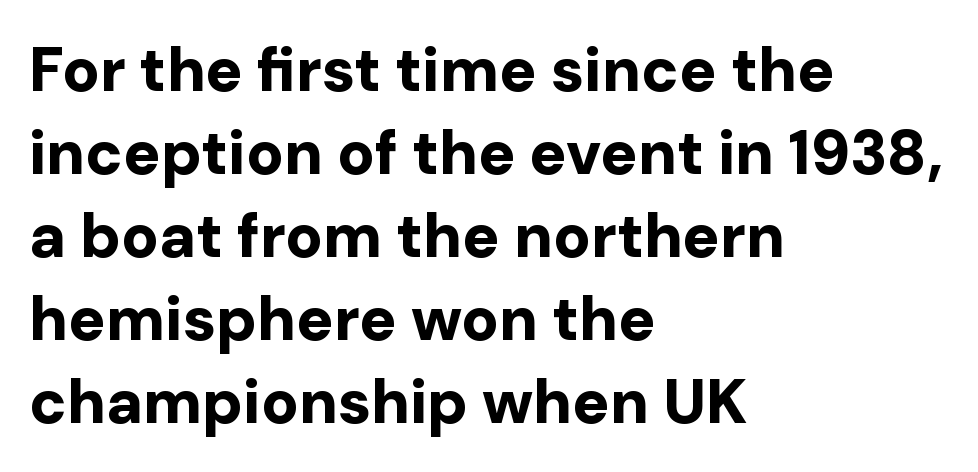
Q: Is the text bold? A: Yes.
Q: Is the text italic (slanted)? A: No, it is upright.
Q: Is the typeface a serif or a sans-serif typeface? A: Sans-serif.
Q: Is the text underlined? A: No.
Q: How is the paragraph aligned? A: Left-aligned.
Q: Is the spacing between letters normal or unusually wide? A: Normal.
Q: Is the spacing between lines tight, normal or loose? A: Normal.
Q: Width (condensed, normal, or wide)? A: Normal.
Q: Stroke contrast? A: Low.
Q: x-height? A: Medium.
Q: Monospaced? A: No.
